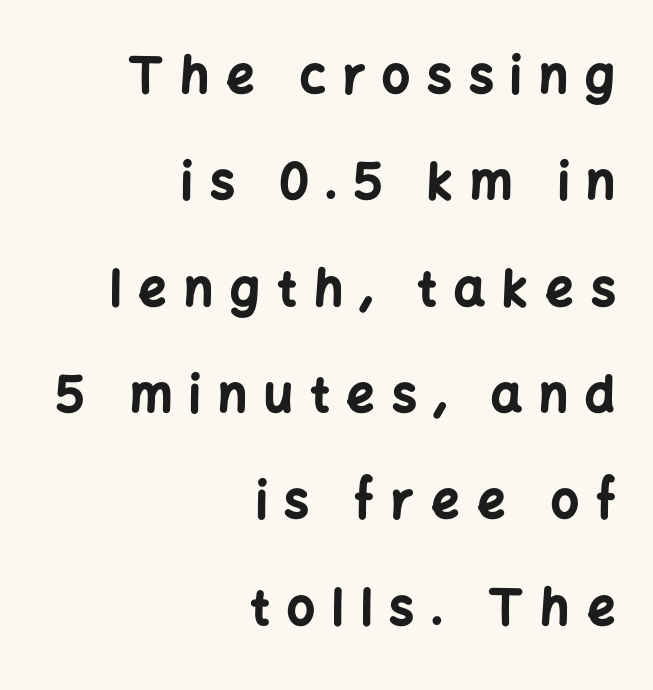
{"serif": "no", "italic": "no", "bold": "yes", "weight": "bold", "width": "normal", "stroke_contrast": "low", "x_height": "medium", "monospaced": "no", "underline": "no", "align": "right", "line_spacing": "loose", "line_spacing_ratio": 2.17, "letter_spacing": "wide", "letter_spacing_em": 0.35, "glyph_px": 49}
